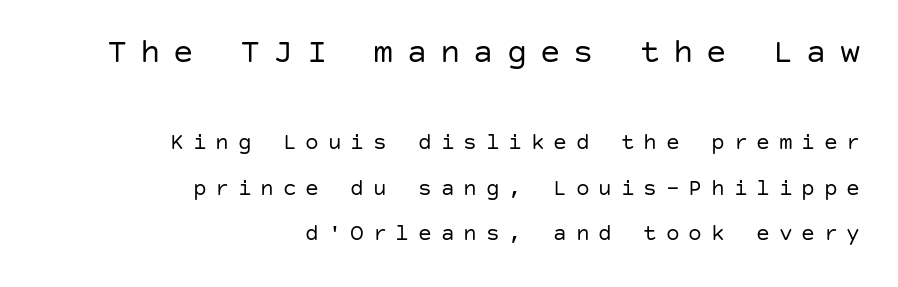
Italic: no, the glyphs are upright roman. This is not heavy type; no bold has been used. Does the leading feel generous? Absolutely, it's lavish. The foot of each line stays bare and open. The font family rendered here belongs to the sans-serif group. If you squint, the top block still reads clearly — it's the larger of the two.
